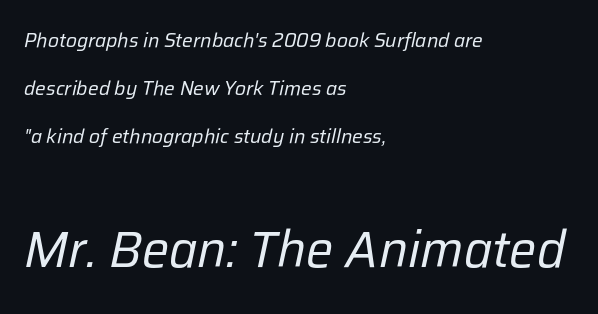
{"italic": "yes", "lean": "right", "slant_degrees": 12, "bold": "no", "weight": "regular", "width": "normal", "stroke_contrast": "low", "x_height": "medium", "monospaced": "no", "underline": "no", "align": "left", "line_spacing": "loose", "line_spacing_ratio": 2.4, "letter_spacing": "normal", "letter_spacing_em": 0.0, "larger_block": "second", "size_ratio": 2.55, "glyph_px": 51}
